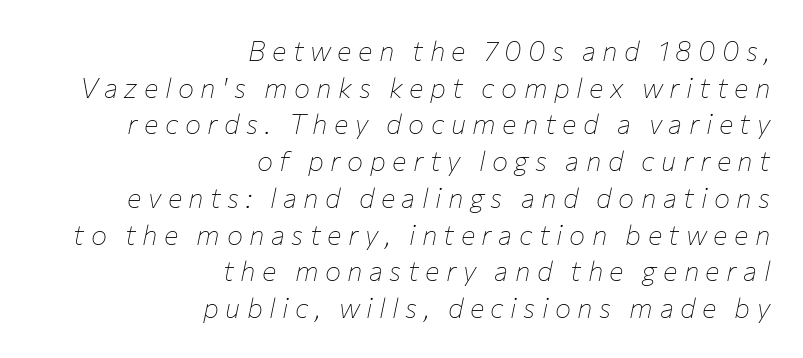
The image shows 27 px text type, italic (leaning right); set right-aligned, normal line spacing (1.36x), unusually wide letter spacing (+0.24 em), not underlined.
